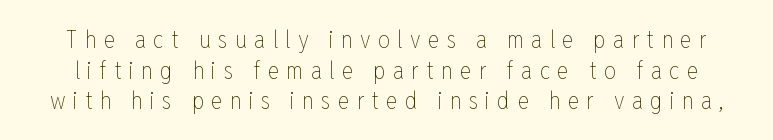
Q: Is the text bold? A: No.
Q: Is the text italic (slanted)? A: No, it is upright.
Q: Is the text underlined? A: No.
Q: Is the spacing between letters normal or unusually wide? A: Unusually wide.
Q: Is the spacing between lines tight, normal or loose? A: Normal.
